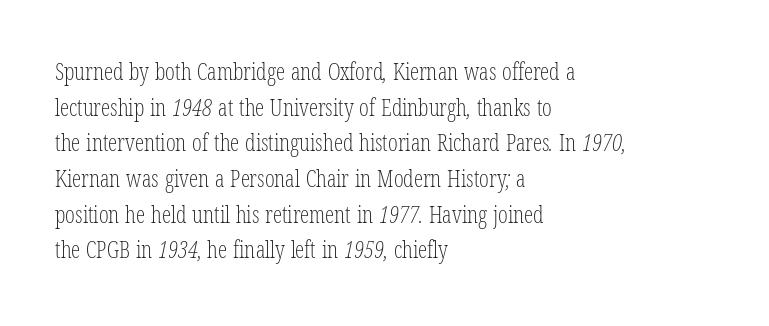
Which margin do the lines hug? The left one — the right edge is uneven. What stands out about the letter spacing? Nothing — it is the standard amount. One glance says typical: line gaps are just what's usual. Check under the words: just untouched page. Weight class: somewhere from thin through regular.
